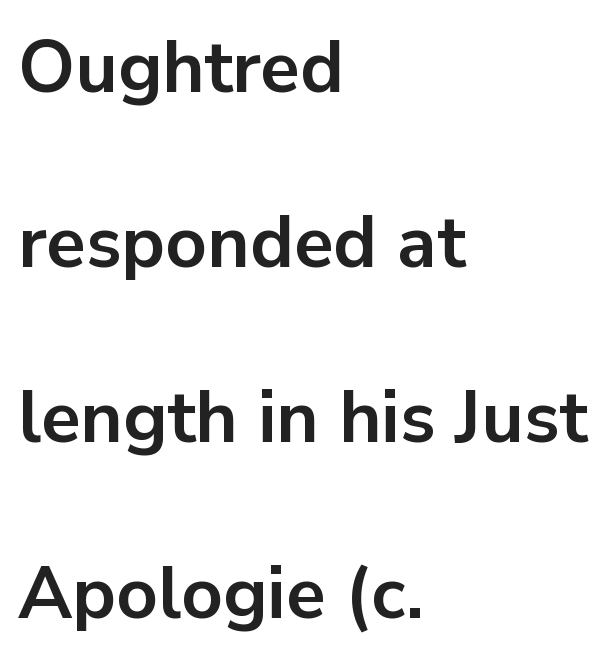
Q: Is the text bold? A: Yes.
Q: Is the text italic (slanted)? A: No, it is upright.
Q: Is the typeface a serif or a sans-serif typeface? A: Sans-serif.
Q: Is the text underlined? A: No.
Q: How is the paragraph aligned? A: Left-aligned.
Q: Is the spacing between letters normal or unusually wide? A: Normal.
Q: Is the spacing between lines tight, normal or loose? A: Loose.
Q: Width (condensed, normal, or wide)? A: Normal.
Q: Stroke contrast? A: Low.
Q: x-height? A: Medium.
Q: Monospaced? A: No.
